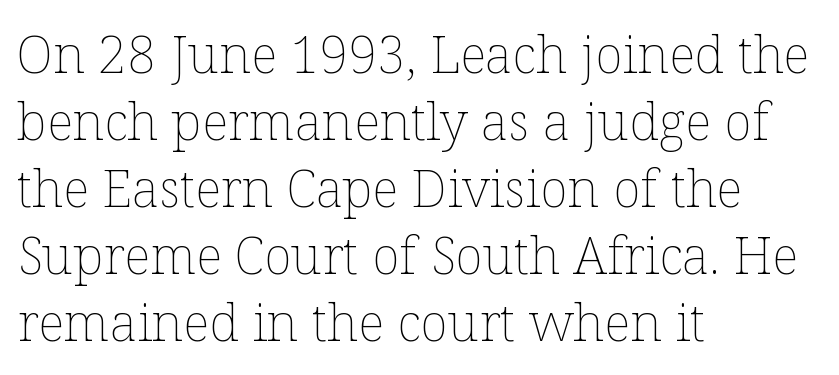
What's the leading like? Ordinary, nothing unusual. The axis of the letterforms is exactly vertical. In CSS terms this would be text-align: left. The horizontal fit of the characters is conventional and even.
